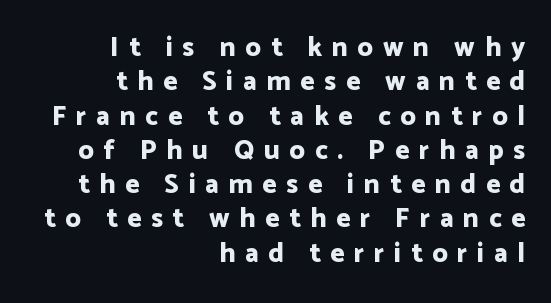
Quick note: underline off. The type sits square on the baseline with zero lean. Short note: letters widely spaced. The font is running at its bold setting. All the whitespace from short lines collects on the left.
